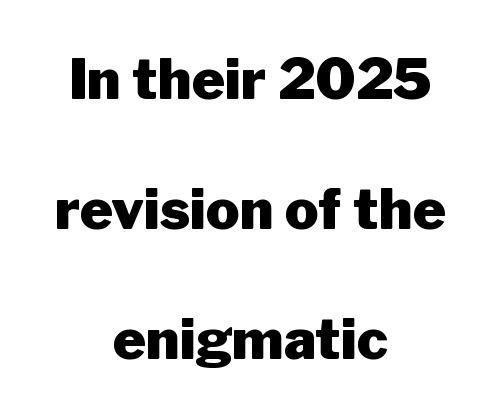
Unlike a traditional serif, this face leaves its strokes unadorned. In terms of posture, this sample is upright. This sample has the flowing, uneven cadence of proportional lettering. The paragraph shown floats in the horizontal middle. Notice the wide empty band between every row — that's loose leading. A typesetter would call this zero additional tracking.
